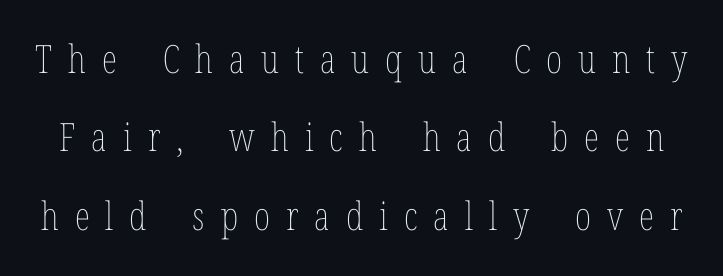
Does the lettering tilt? It doesn't — this is upright. Quick note: underline off. The face used here is rendered with a markedly widened letterfit. What's the leading like? Stretched, with rows far apart. Stem width sits at or under what a default text font uses. These lines are rendered in a variable-pitch font.
